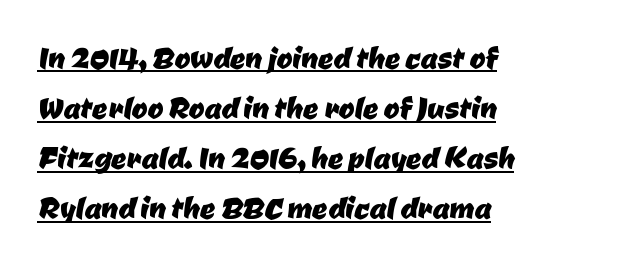
You could not count columns in this text — the font is proportionally spaced. This is underlined copy, the kind a proofreader might mark for attention. Baseline-to-baseline distance is the conventional proportion of letter height. Short note: letters normally spaced. Casual observation: everything's shoved over to the left.
